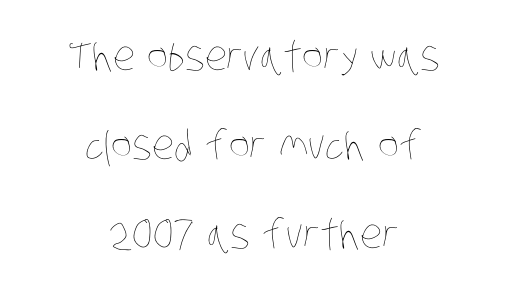
Q: Is the text bold? A: No.
Q: Is the text underlined? A: No.
Q: How is the paragraph aligned? A: Centered.
Q: Is the spacing between letters normal or unusually wide? A: Normal.
Q: Is the spacing between lines tight, normal or loose? A: Loose.
Q: Width (condensed, normal, or wide)? A: Condensed.
Q: Stroke contrast? A: Low.
Q: x-height? A: Large.
Q: Monospaced? A: No.
